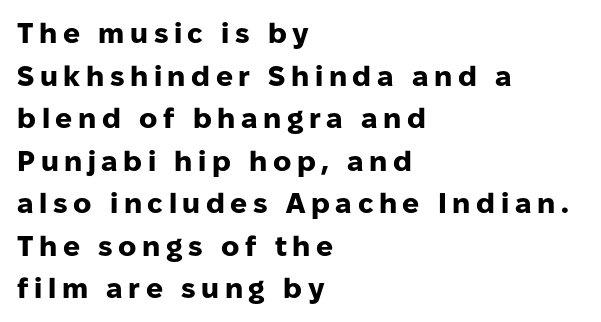
Q: Is the text bold? A: Yes.
Q: Is the text italic (slanted)? A: No, it is upright.
Q: Is the typeface a serif or a sans-serif typeface? A: Sans-serif.
Q: Is the text underlined? A: No.
Q: How is the paragraph aligned? A: Left-aligned.
Q: Is the spacing between letters normal or unusually wide? A: Unusually wide.
Q: Is the spacing between lines tight, normal or loose? A: Normal.
Q: Width (condensed, normal, or wide)? A: Normal.
Q: Stroke contrast? A: Low.
Q: x-height? A: Medium.
Q: Monospaced? A: No.
